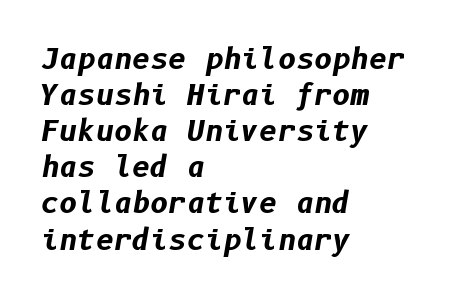
The typesetter chose a ragged-right arrangement here. The axis of the letterforms is tilted away from vertical. Summary of vertical rhythm: regular, with standard interline spacing. Inter-character spacing is left at the font's built-in metrics. Look at the stroke-to-counter ratio: heavy, a bold. Letters rest on an invisible, unmarked baseline.
